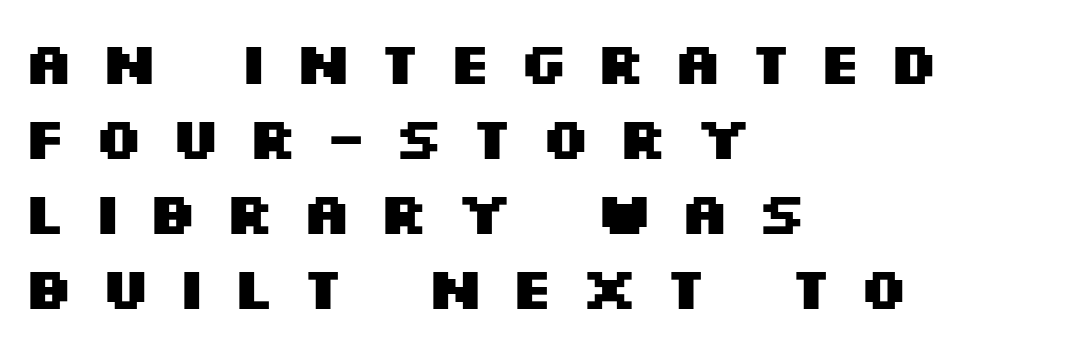
{"serif": "no", "italic": "no", "bold": "yes", "weight": "heavy", "width": "wide", "stroke_contrast": "medium", "x_height": "large", "monospaced": "no", "underline": "no", "align": "left", "line_spacing": "normal", "line_spacing_ratio": 1.27, "letter_spacing": "wide", "letter_spacing_em": 0.43, "glyph_px": 59}
